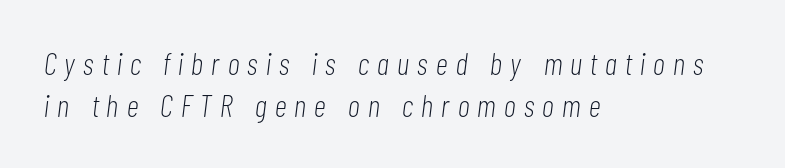
Characters follow at a spacing far wider than the type designer built in. Summary of vertical rhythm: regular, with standard interline spacing. A quiet, ordinary-to-light weight characterises the typeface. It's the slanting kind of type. The rendering anchors every line to the left-hand side.
